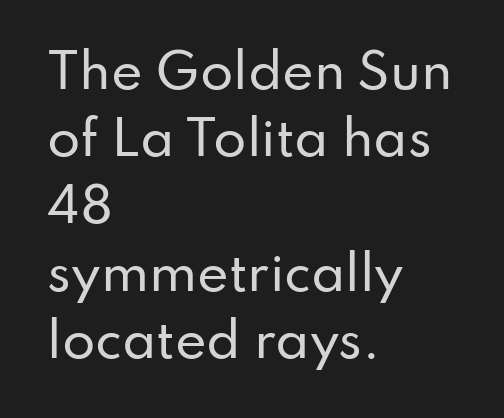
Q: Is the text italic (slanted)? A: No, it is upright.
Q: Is the typeface a serif or a sans-serif typeface? A: Sans-serif.
Q: Is the text underlined? A: No.
Q: How is the paragraph aligned? A: Left-aligned.
Q: Is the spacing between letters normal or unusually wide? A: Normal.
Q: Is the spacing between lines tight, normal or loose? A: Normal.
Q: Width (condensed, normal, or wide)? A: Normal.
Q: Stroke contrast? A: Low.
Q: x-height? A: Small.
Q: Monospaced? A: No.
